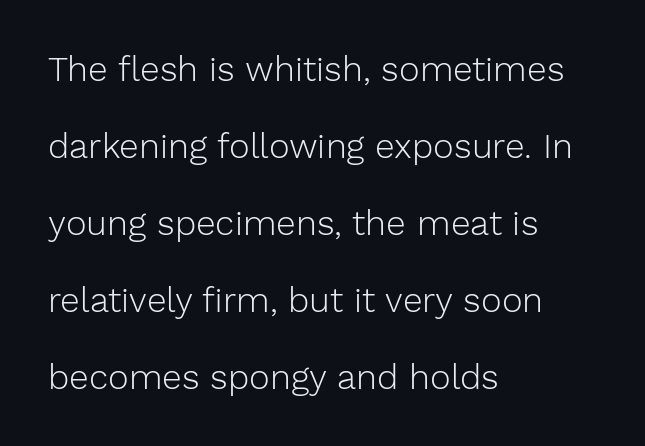
{"serif": "no", "italic": "no", "bold": "no", "weight": "light", "width": "normal", "stroke_contrast": "low", "x_height": "medium", "monospaced": "no", "underline": "no", "align": "left", "line_spacing": "loose", "line_spacing_ratio": 2.2, "letter_spacing": "normal", "letter_spacing_em": 0.0, "glyph_px": 35}
